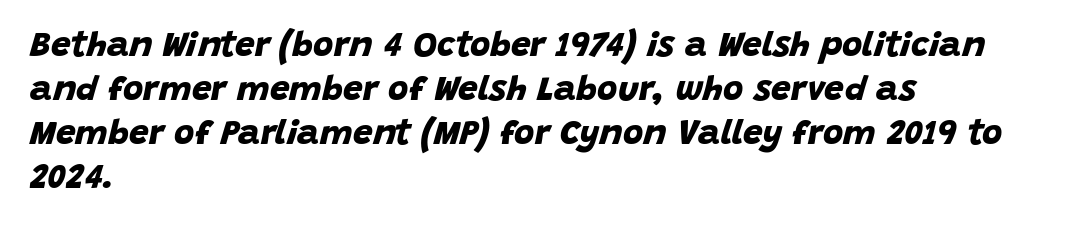
Does the copy run flush right? No — it runs flush left. If you measured baseline to baseline, you'd find a middling distance. This is sans-serif lettering, the kind often seen on screens and signage. Here the glyphs are tracked normally, forming tight word shapes.
